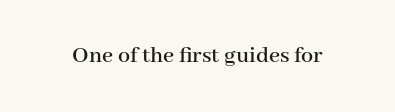
Q: Is the text italic (slanted)? A: No, it is upright.
Q: Is the text underlined? A: No.
Q: Is the spacing between letters normal or unusually wide? A: Normal.
